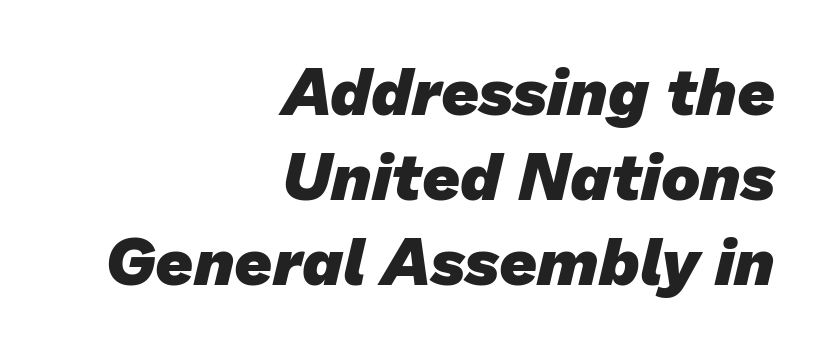
The designer left line spacing at the default. Here the designer chose a conventional face with non-uniform glyph widths. Caption: multi-line text, flush right, ragged left. Clear beneath every line of the passage. This rendering employs a face without finishing strokes, i.e., a sans-serif. Nobody touched the tracking dial on this one.
